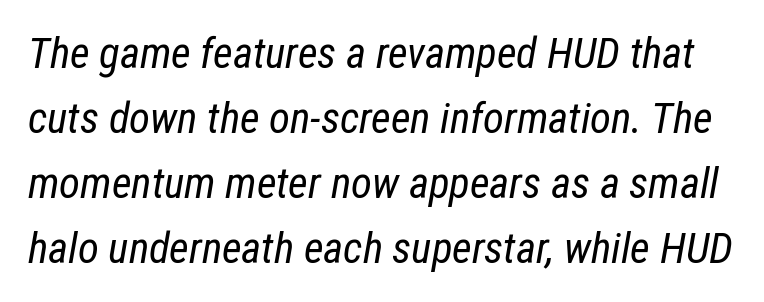
The image shows 43 px regular-weight, condensed type, italic (leaning right); set normal line spacing (1.51x), normal letter spacing, not underlined; low stroke contrast and a medium x-height.
